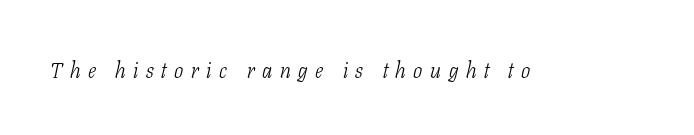
The image shows 22 px text type, italic (leaning right); set unusually wide letter spacing (+0.34 em), not underlined.
